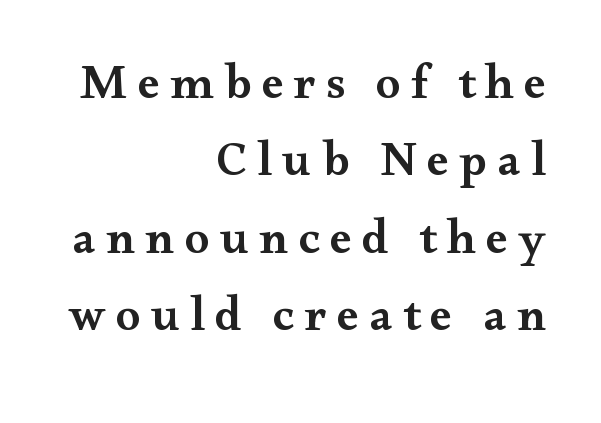
The image shows 49 px semibold, wide serif type, upright; set right-aligned, normal line spacing (1.58x), unusually wide letter spacing (+0.21 em), not underlined; medium stroke contrast and a small x-height.
